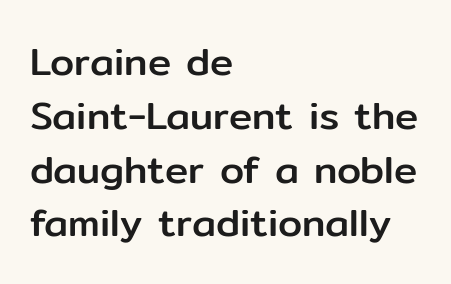
Q: Is the text italic (slanted)? A: No, it is upright.
Q: Is the typeface a serif or a sans-serif typeface? A: Sans-serif.
Q: Is the text underlined? A: No.
Q: How is the paragraph aligned? A: Left-aligned.
Q: Is the spacing between letters normal or unusually wide? A: Normal.
Q: Is the spacing between lines tight, normal or loose? A: Normal.
Q: Width (condensed, normal, or wide)? A: Normal.
Q: Stroke contrast? A: Low.
Q: x-height? A: Medium.
Q: Monospaced? A: No.
